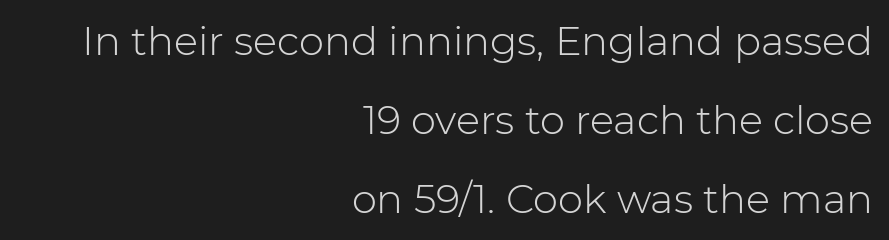
The image shows 40 px light sans-serif type, upright; set right-aligned, loose line spacing (1.97x), normal letter spacing, not underlined; low stroke contrast and a medium x-height.
